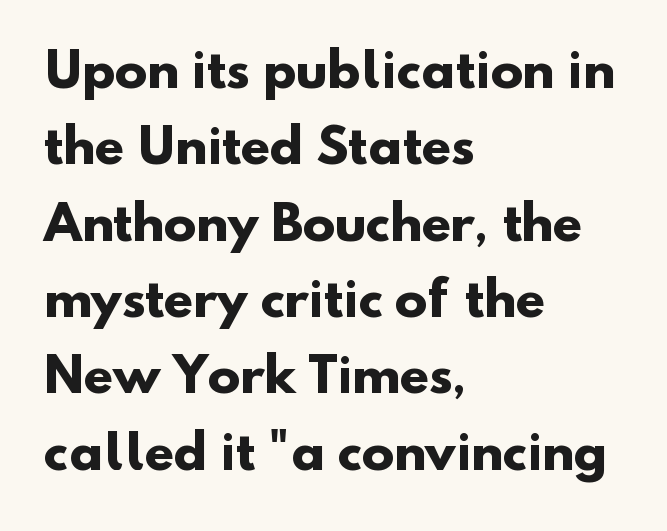
{"serif": "no", "bold": "yes", "weight": "heavy", "width": "normal", "stroke_contrast": "low", "x_height": "small", "monospaced": "no", "underline": "no", "align": "left", "line_spacing": "normal", "line_spacing_ratio": 1.59, "letter_spacing": "normal", "letter_spacing_em": 0.0, "glyph_px": 48}
